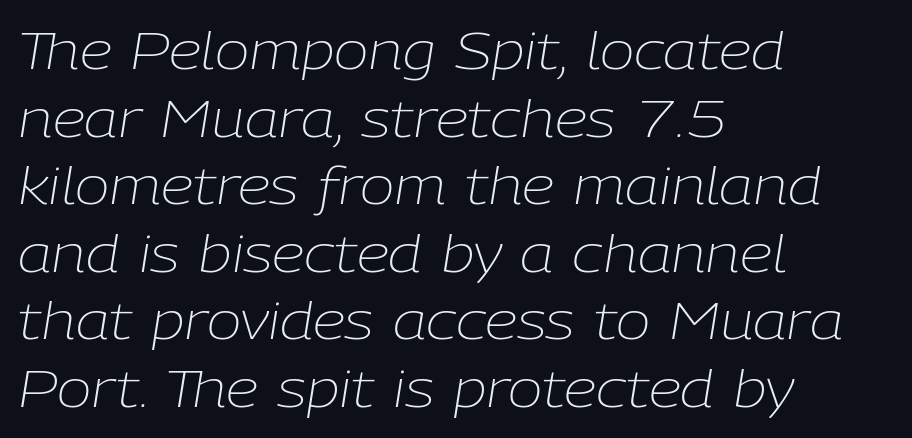
Q: Is the text bold? A: No.
Q: Is the text italic (slanted)? A: Yes, it leans right by about 9 degrees.
Q: Is the text underlined? A: No.
Q: How is the paragraph aligned? A: Left-aligned.
Q: Is the spacing between letters normal or unusually wide? A: Normal.
Q: Is the spacing between lines tight, normal or loose? A: Normal.
Q: Width (condensed, normal, or wide)? A: Normal.
Q: Stroke contrast? A: Low.
Q: x-height? A: Medium.
Q: Monospaced? A: No.
